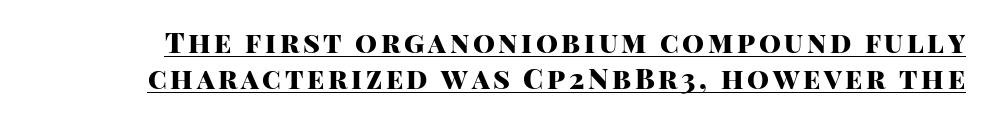
The sample has been set heavy, in full bold. In designer terms, the underline attribute is active on this setting. In terms of letterform style, serifs are entirely absent. Each letter keeps its own natural width here, so spacing adapts to shape. It's the straight-up-and-down kind of type. Rows of type keep a routine distance in the vertical direction.
